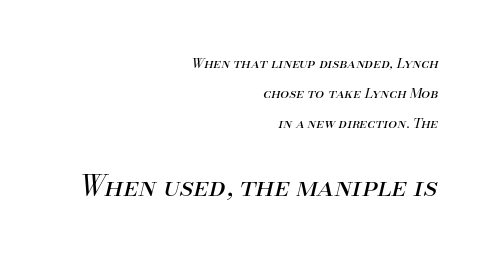
In CSS terms this would be text-align: right. Small over large — that's the arrangement of the two blocks here. Short note: letters normally spaced. Check under the words: just untouched page. Does the leading feel generous? Absolutely, it's lavish.
